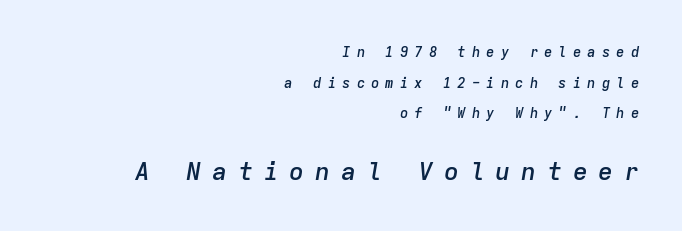
{"italic": "yes", "lean": "right", "slant_degrees": 9, "bold": "semi", "underline": "no", "align": "right", "line_spacing": "loose", "line_spacing_ratio": 2.19, "letter_spacing": "wide", "letter_spacing_em": 0.43, "larger_block": "second", "size_ratio": 1.79, "glyph_px": 25}
